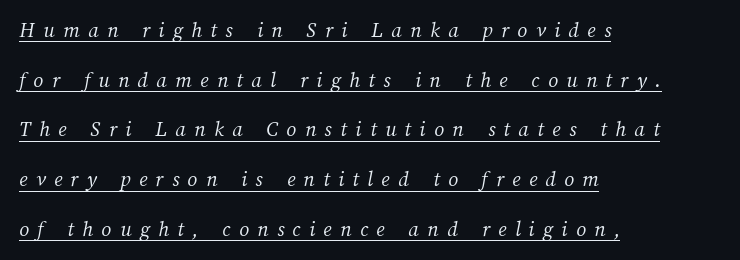
Q: Is the text bold? A: No.
Q: Is the text underlined? A: Yes.
Q: How is the paragraph aligned? A: Left-aligned.
Q: Is the spacing between letters normal or unusually wide? A: Unusually wide.
Q: Is the spacing between lines tight, normal or loose? A: Loose.
